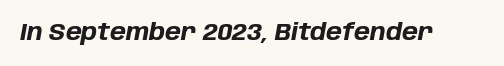
The image shows 24 px bold type, italic (leaning right); set normal letter spacing, not underlined.
